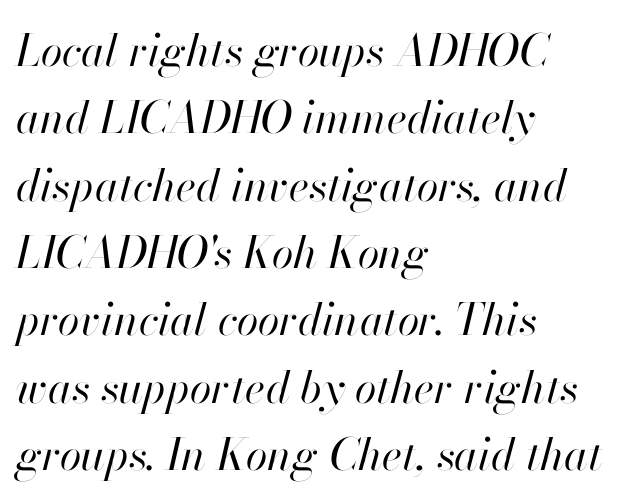
The string is rendered with underlining switched off. Proportional: the letters do not fall into vertical columns. Think standard paragraph weight, or any step lighter than that. The letters sit at their default tracking, neither squeezed nor spread.
